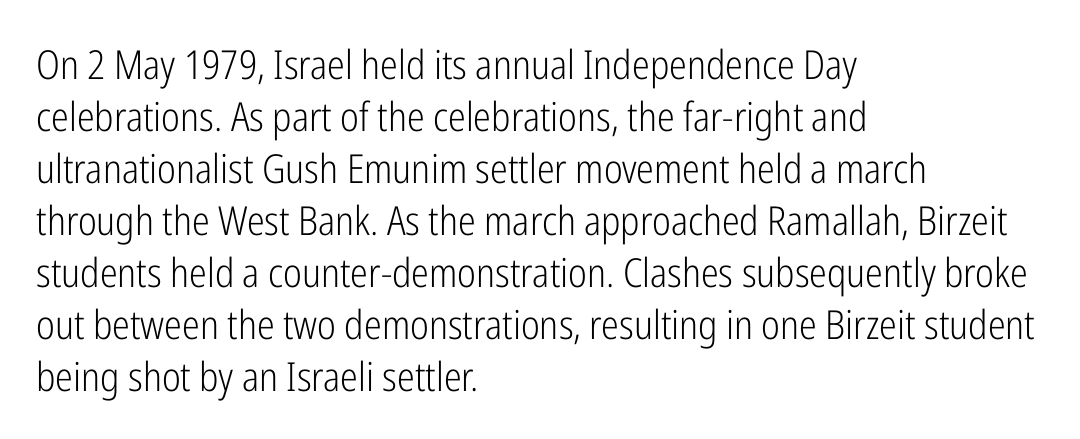
The image shows 40 px light, condensed sans-serif type, upright; set left-aligned, normal line spacing (1.3x), normal letter spacing, not underlined; low stroke contrast and a medium x-height.
